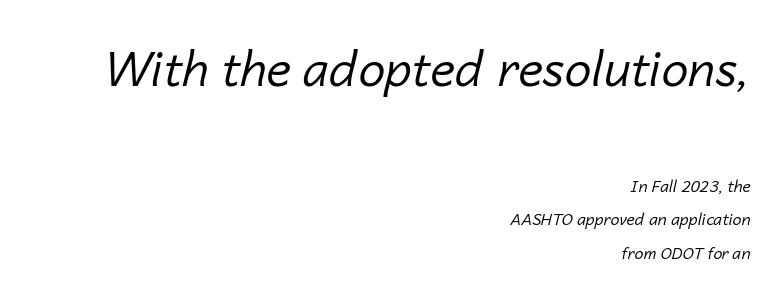
{"italic": "yes", "lean": "right", "slant_degrees": 14, "bold": "no", "weight": "regular", "width": "normal", "stroke_contrast": "low", "x_height": "medium", "monospaced": "no", "underline": "no", "align": "right", "line_spacing": "loose", "line_spacing_ratio": 2.11, "letter_spacing": "normal", "letter_spacing_em": 0.0, "larger_block": "first", "size_ratio": 3.0, "glyph_px": 48}
